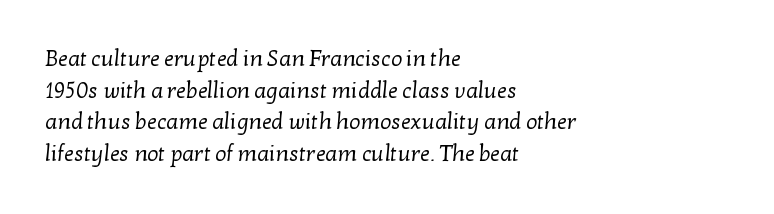
{"bold": "no", "underline": "no", "align": "left", "line_spacing": "normal", "line_spacing_ratio": 1.44, "letter_spacing": "normal", "letter_spacing_em": 0.0, "glyph_px": 22}
